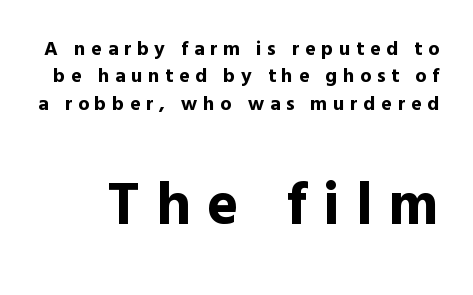
Q: Is the text bold? A: Yes.
Q: Is the text italic (slanted)? A: No, it is upright.
Q: Is the typeface a serif or a sans-serif typeface? A: Sans-serif.
Q: Is the text underlined? A: No.
Q: Is the spacing between letters normal or unusually wide? A: Unusually wide.
Q: Is the spacing between lines tight, normal or loose? A: Normal.
Q: Which block of text is set in a larger size, the first (top) or the second (bottom)? A: The second (bottom) one.
Q: Width (condensed, normal, or wide)? A: Normal.
Q: x-height? A: Medium.
Q: Monospaced? A: No.
